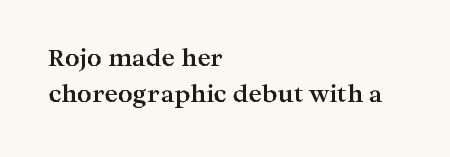
Notice how descenders clear the ascenders below comfortably — that's standard leading. The sample has been set heavy, in full bold. Italic? Not at all — the glyphs are vertical. A bare baseline throughout the passage. The rag falls on the right side of this text block. Inter-character spacing is left at the font's built-in metrics.
